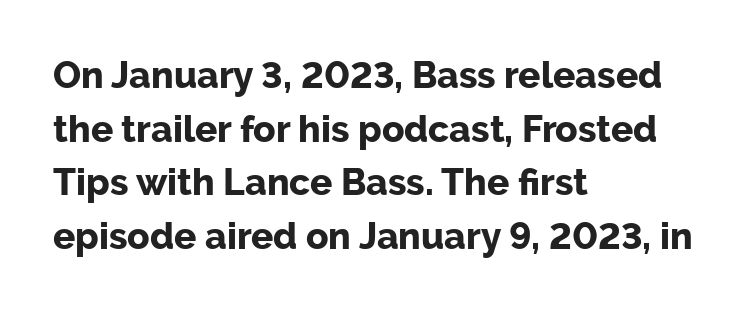
You can tell from the bare stems that sans-serif type was used. Italic: no, the glyphs are upright roman. A dark, heavy texture on the line: the type is bold. Think of a printed novel: that variable character pitch is what you see here. Notice how the passage keeps a crisp vertical edge on the left only. Honestly, the letter spacing is just normal — you wouldn't notice it.
